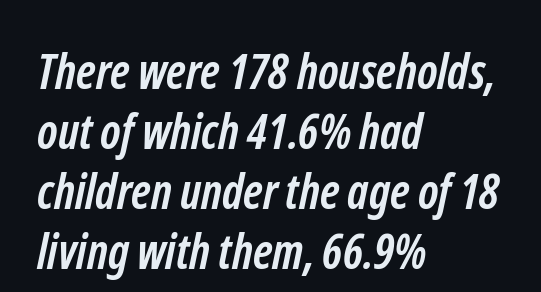
Q: Is the text bold? A: Yes.
Q: Is the typeface a serif or a sans-serif typeface? A: Sans-serif.
Q: Is the text underlined? A: No.
Q: How is the paragraph aligned? A: Left-aligned.
Q: Is the spacing between letters normal or unusually wide? A: Normal.
Q: Is the spacing between lines tight, normal or loose? A: Normal.
Q: Width (condensed, normal, or wide)? A: Condensed.
Q: Stroke contrast? A: Low.
Q: x-height? A: Medium.
Q: Monospaced? A: No.
